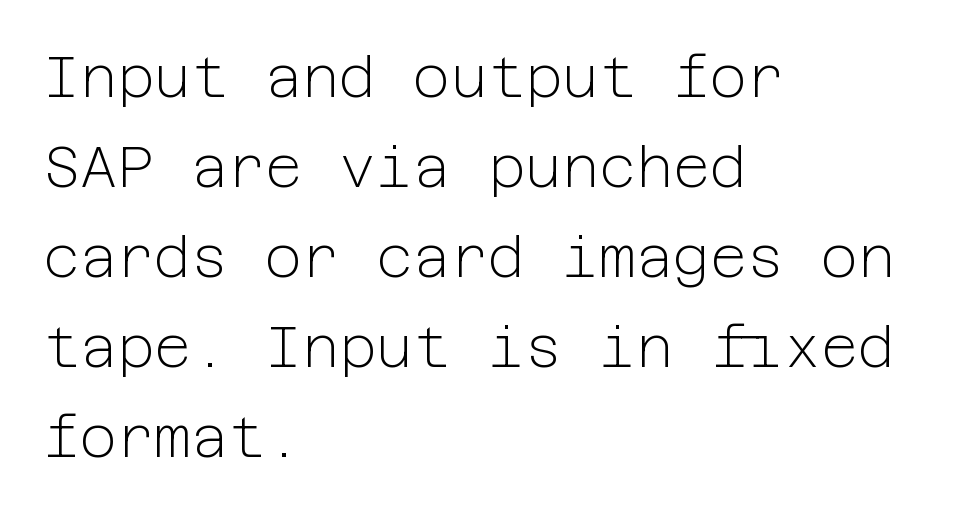
Q: Is the text bold? A: No.
Q: Is the text italic (slanted)? A: No, it is upright.
Q: Is the typeface a serif or a sans-serif typeface? A: Sans-serif.
Q: Is the text underlined? A: No.
Q: How is the paragraph aligned? A: Left-aligned.
Q: Is the spacing between letters normal or unusually wide? A: Normal.
Q: Is the spacing between lines tight, normal or loose? A: Normal.
Q: Width (condensed, normal, or wide)? A: Normal.
Q: Stroke contrast? A: Low.
Q: x-height? A: Medium.
